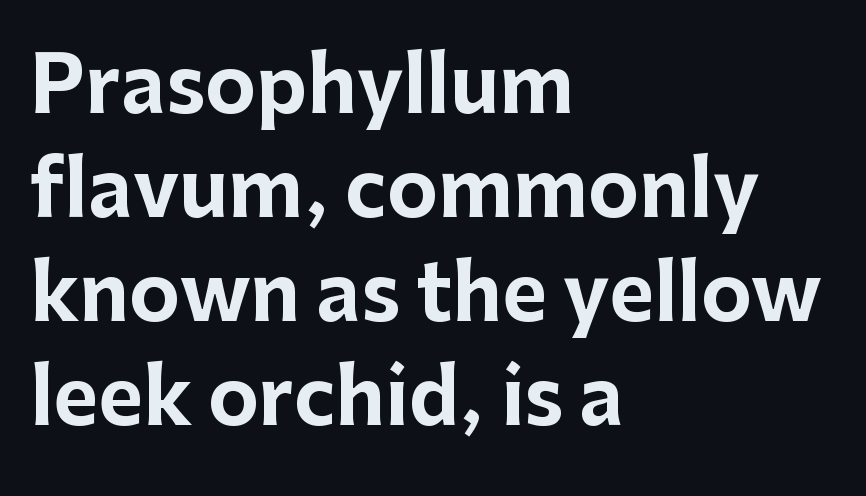
Q: Is the text bold? A: Yes.
Q: Is the text italic (slanted)? A: No, it is upright.
Q: Is the typeface a serif or a sans-serif typeface? A: Sans-serif.
Q: Is the text underlined? A: No.
Q: How is the paragraph aligned? A: Left-aligned.
Q: Is the spacing between letters normal or unusually wide? A: Normal.
Q: Is the spacing between lines tight, normal or loose? A: Normal.
Q: Width (condensed, normal, or wide)? A: Normal.
Q: Stroke contrast? A: Low.
Q: x-height? A: Medium.
Q: Monospaced? A: No.
